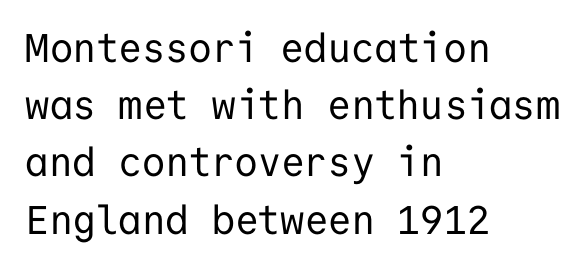
The image shows 40 px regular-weight sans-serif type, upright, monospaced; set left-aligned, normal line spacing (1.43x), normal letter spacing, not underlined; low stroke contrast and a medium x-height.
